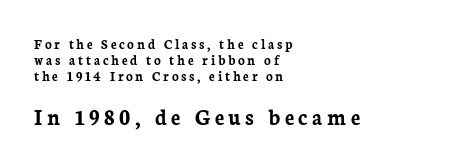
{"italic": "no", "bold": "yes", "underline": "no", "align": "left", "line_spacing": "tight", "line_spacing_ratio": 1.15, "larger_block": "second", "size_ratio": 1.64, "glyph_px": 23}
